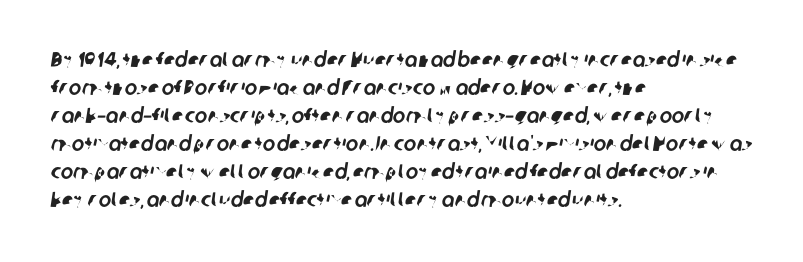
The image shows 21 px text type; set left-aligned, normal line spacing (1.33x), normal letter spacing, not underlined.
